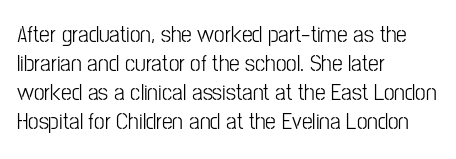
{"italic": "no", "bold": "no", "underline": "no", "align": "left", "line_spacing_ratio": 1.21, "letter_spacing": "normal", "letter_spacing_em": 0.0, "glyph_px": 24}
